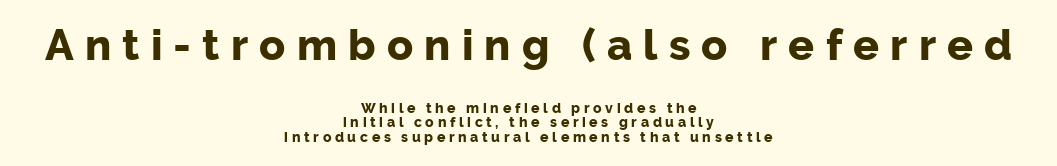
Visually the block forms a symmetrical silhouette, jagged on both flanks. The face used here is proportionally spaced, like ordinary book or web type. The zone under the glyphs is completely vacant. Compare the two chunks: the upper has the greater cap height. Characters remain perfectly vertical along every line.
